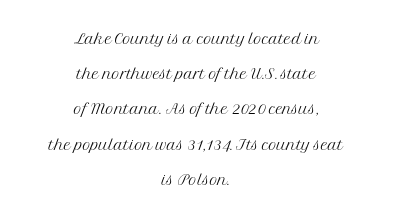
Q: Is the text bold? A: No.
Q: Is the text italic (slanted)? A: Yes.
Q: Is the text underlined? A: No.
Q: How is the paragraph aligned? A: Centered.
Q: Is the spacing between letters normal or unusually wide? A: Normal.
Q: Is the spacing between lines tight, normal or loose? A: Normal.
